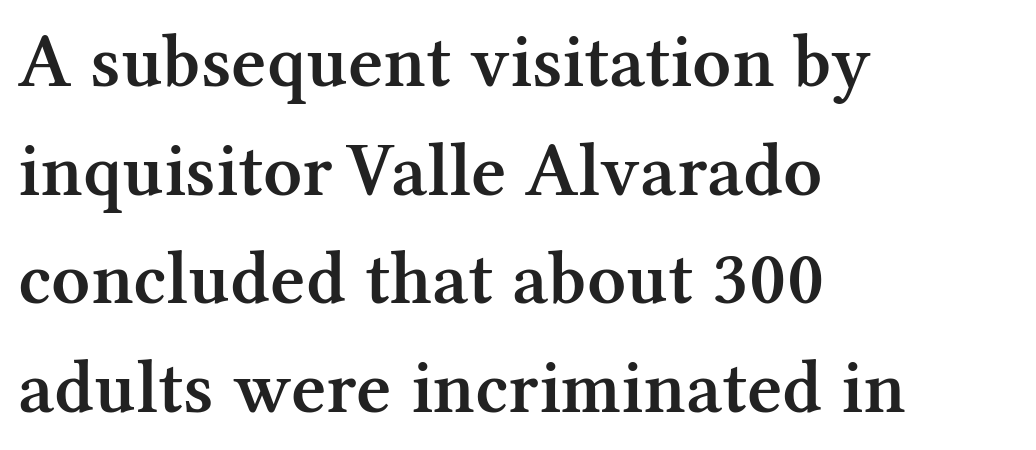
{"serif": "yes", "italic": "no", "bold": "semi", "weight": "semibold", "width": "normal", "stroke_contrast": "medium", "x_height": "medium", "monospaced": "no", "underline": "no", "align": "left", "line_spacing": "normal", "line_spacing_ratio": 1.43, "letter_spacing": "normal", "letter_spacing_em": 0.0, "glyph_px": 76}
